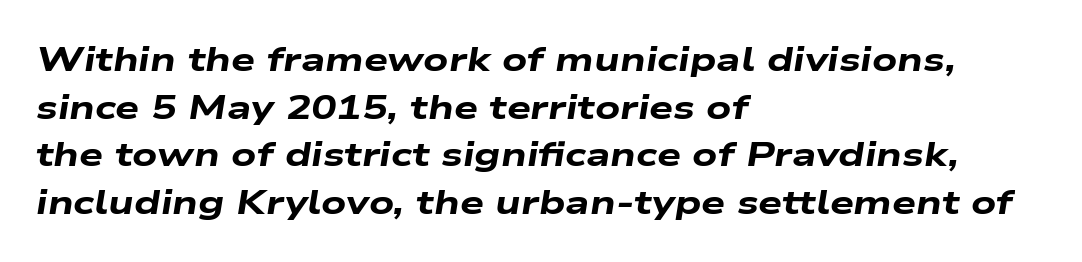
The image shows 34 px heavy, wide type, italic (leaning right); set left-aligned, normal line spacing (1.4x), normal letter spacing, not underlined; low stroke contrast and a medium x-height.
